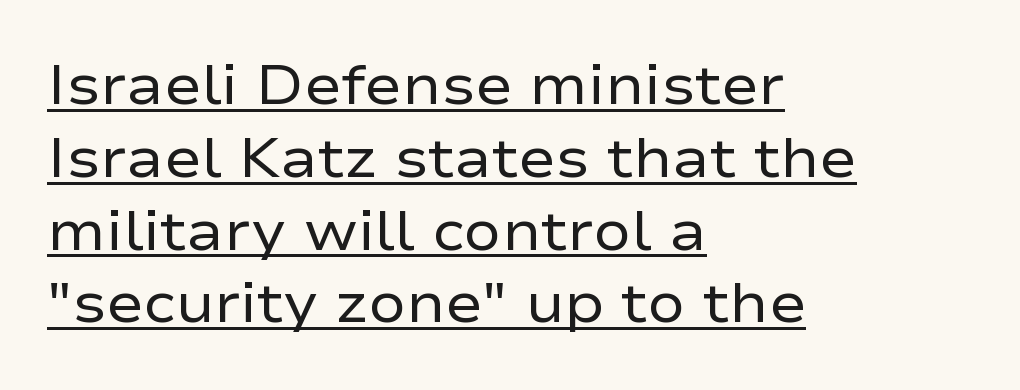
This rendering uses left alignment, leaving the right contour irregular. The passage shown has conventional tracking throughout. Nope, no serifs anywhere on these letters. Ascenders rise straight up at ninety degrees. The rendering uses the underline text-decoration.
